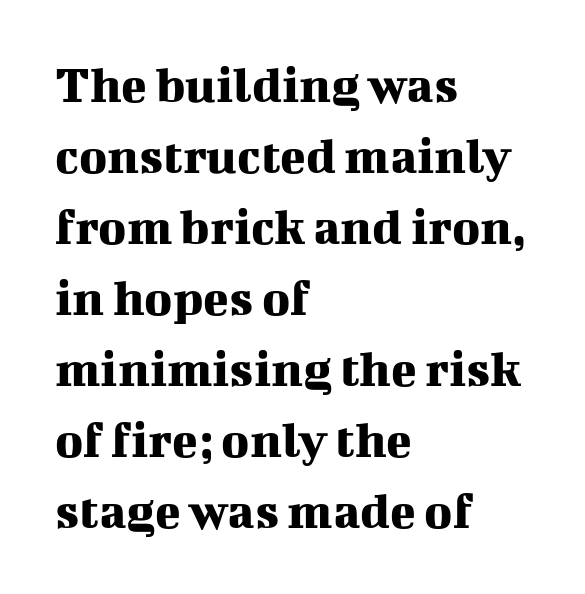
Q: Is the text italic (slanted)? A: No, it is upright.
Q: Is the typeface a serif or a sans-serif typeface? A: Serif.
Q: Is the text underlined? A: No.
Q: How is the paragraph aligned? A: Left-aligned.
Q: Is the spacing between letters normal or unusually wide? A: Normal.
Q: Is the spacing between lines tight, normal or loose? A: Normal.
Q: Width (condensed, normal, or wide)? A: Normal.
Q: Stroke contrast? A: Medium.
Q: x-height? A: Medium.
Q: Monospaced? A: No.
